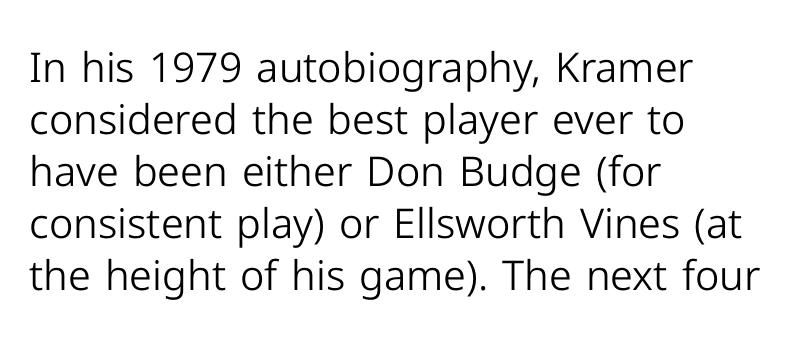
{"serif": "no", "italic": "no", "bold": "no", "weight": "light", "width": "normal", "stroke_contrast": "low", "x_height": "medium", "monospaced": "no", "underline": "no", "align": "left", "line_spacing": "normal", "line_spacing_ratio": 1.27, "letter_spacing": "normal", "letter_spacing_em": 0.0, "glyph_px": 41}
